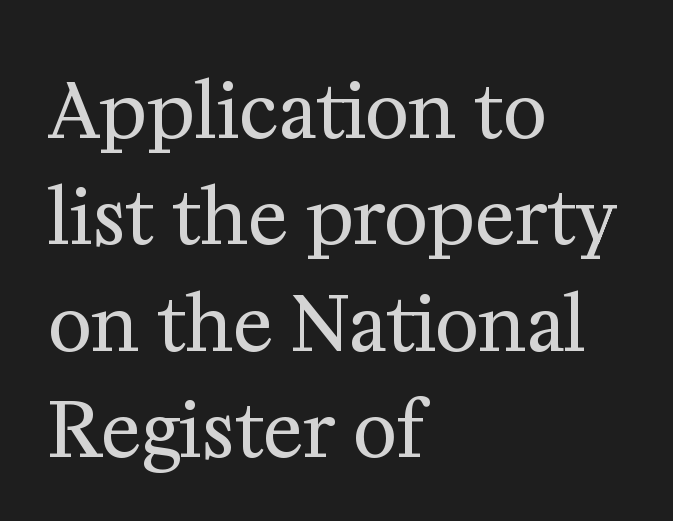
Regular leading. The face used here is rendered with its standard letterfit. This is serif lettering, the kind often seen in printed books. The letters advance in unequal steps, a hallmark of proportional type. The passage is arranged the way most books set body copy — flush left. The string is rendered with underlining switched off.
